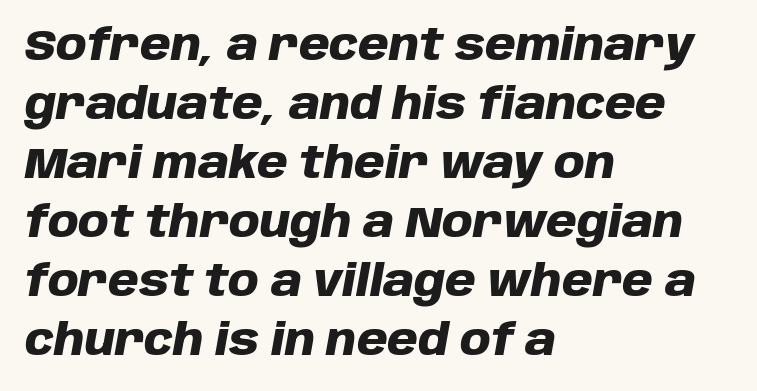
One glance says typical: line gaps are just what's usual. Strokes here are thick enough to call this a true bold. A typesetter would call this zero additional tracking. Slant detected: the letters are inclined. Character widths vary here, with narrow letters taking less room than wide ones. The specimen omits any rule beneath the text block's lines.
